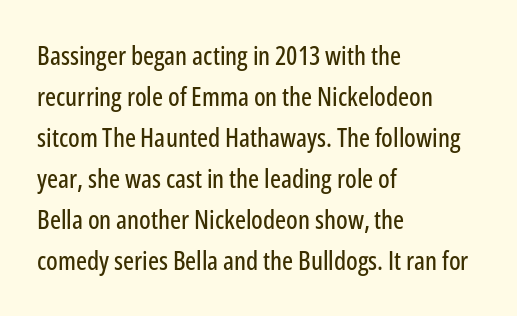
{"italic": "no", "underline": "no", "align": "left", "line_spacing": "normal", "line_spacing_ratio": 1.58, "letter_spacing": "normal", "letter_spacing_em": 0.0, "glyph_px": 26}
